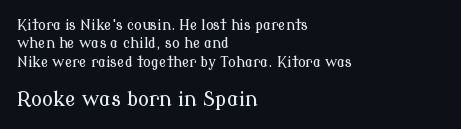
What stands out about the letter spacing? Nothing — it is the standard amount. Of the two passages, the one underneath uses the larger point size. The foot of each line stays bare and open. This rendering uses left alignment, leaving the right contour irregular.
